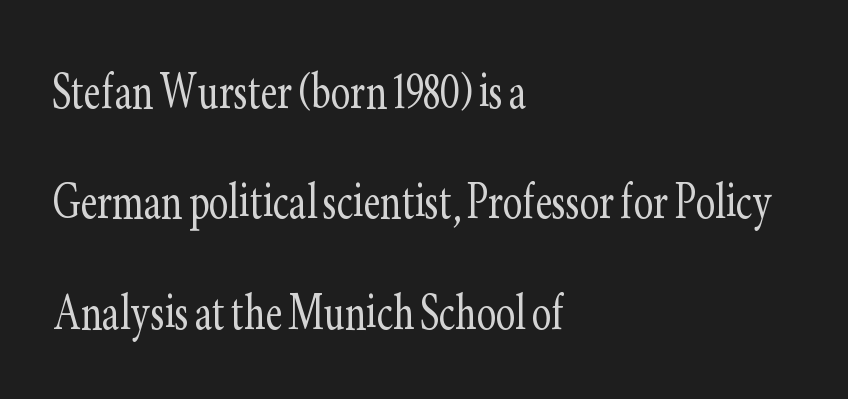
The image shows 59 px light, condensed serif type, upright; set left-aligned, line spacing 1.87x, normal letter spacing, not underlined; low stroke contrast and a small x-height.
